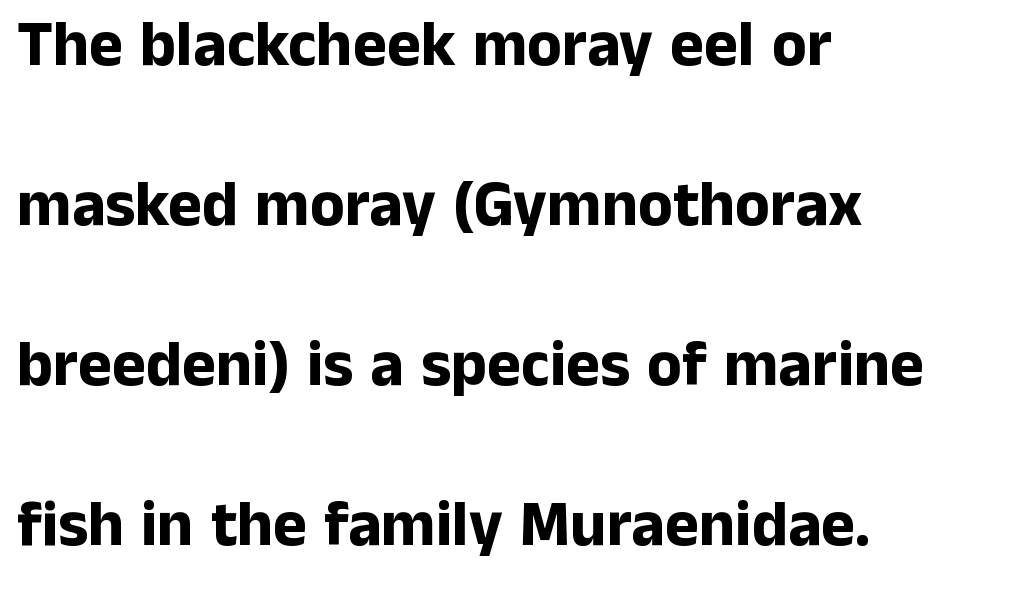
{"serif": "no", "italic": "no", "bold": "yes", "weight": "bold", "width": "normal", "stroke_contrast": "low", "x_height": "medium", "monospaced": "no", "underline": "no", "align": "left", "line_spacing": "loose", "line_spacing_ratio": 2.5, "letter_spacing": "normal", "letter_spacing_em": 0.0, "glyph_px": 64}
